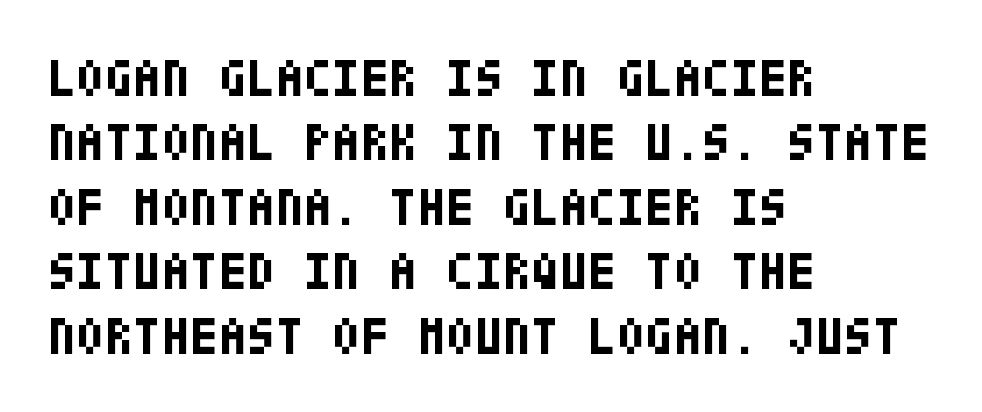
{"serif": "no", "italic": "no", "bold": "yes", "weight": "bold", "width": "condensed", "stroke_contrast": "low", "x_height": "large", "underline": "no", "align": "left", "line_spacing_ratio": 1.24, "letter_spacing": "normal", "letter_spacing_em": 0.0, "glyph_px": 52}
